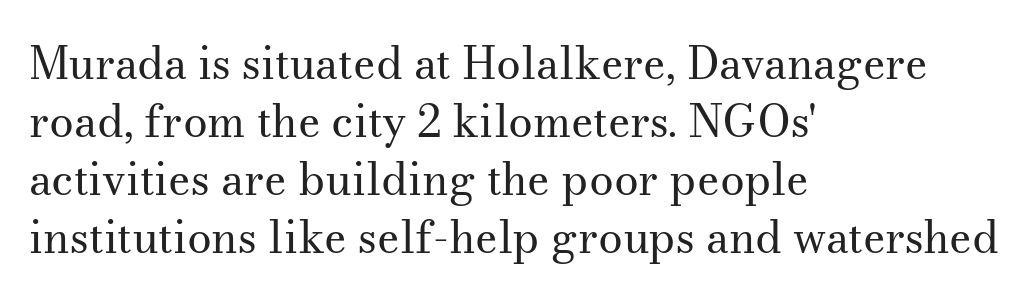
The image shows 44 px regular-weight serif type, upright; set left-aligned, normal line spacing (1.32x), normal letter spacing, not underlined; medium stroke contrast and a small x-height.
